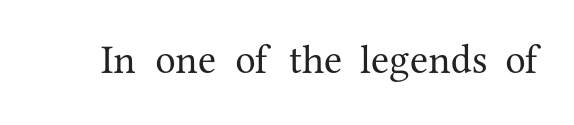
Q: Is the text bold? A: No.
Q: Is the text italic (slanted)? A: No, it is upright.
Q: Is the typeface a serif or a sans-serif typeface? A: Serif.
Q: Is the text underlined? A: No.
Q: Is the spacing between letters normal or unusually wide? A: Normal.
Q: Width (condensed, normal, or wide)? A: Normal.
Q: Stroke contrast? A: Medium.
Q: x-height? A: Medium.
Q: Monospaced? A: No.
